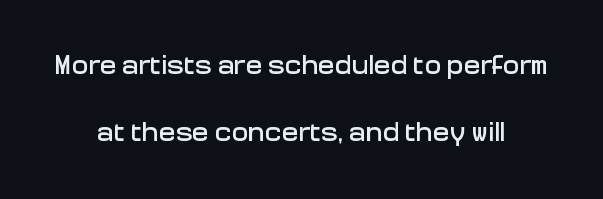
The image shows 28 px sans-serif type, upright; set centered, loose line spacing (2.4x), normal letter spacing, not underlined; low stroke contrast and a medium x-height.
